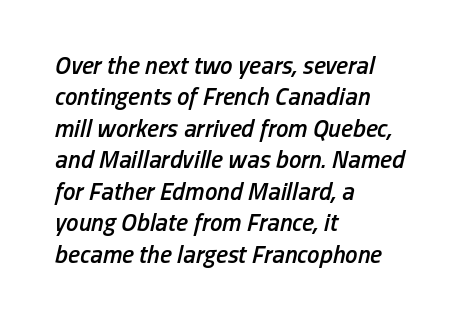
{"italic": "yes", "lean": "right", "slant_degrees": 13, "bold": "semi", "underline": "no", "align": "left", "line_spacing": "normal", "line_spacing_ratio": 1.26, "letter_spacing": "normal", "letter_spacing_em": 0.0, "glyph_px": 25}
